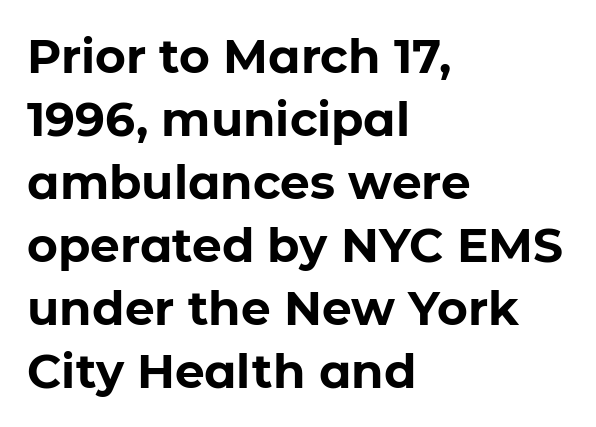
The image shows 47 px bold sans-serif type, upright; set left-aligned, normal line spacing (1.34x), normal letter spacing, not underlined; low stroke contrast and a medium x-height.
